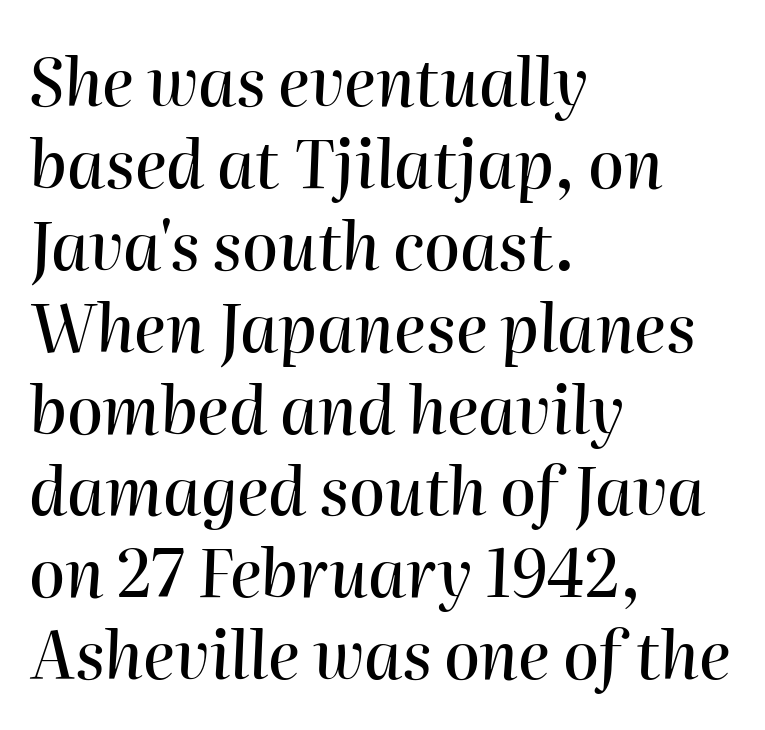
{"italic": "yes", "lean": "right", "slant_degrees": 2, "width": "normal", "stroke_contrast": "high", "x_height": "medium", "monospaced": "no", "underline": "no", "align": "left", "line_spacing": "normal", "line_spacing_ratio": 1.26, "letter_spacing": "normal", "letter_spacing_em": 0.0, "glyph_px": 65}
